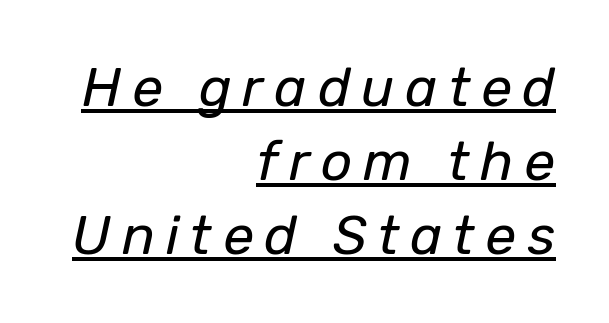
{"italic": "yes", "lean": "right", "slant_degrees": 12, "bold": "no", "weight": "regular", "width": "normal", "stroke_contrast": "low", "x_height": "medium", "monospaced": "no", "underline": "yes", "align": "right", "line_spacing": "normal", "line_spacing_ratio": 1.35, "letter_spacing": "wide", "letter_spacing_em": 0.2, "glyph_px": 55}
